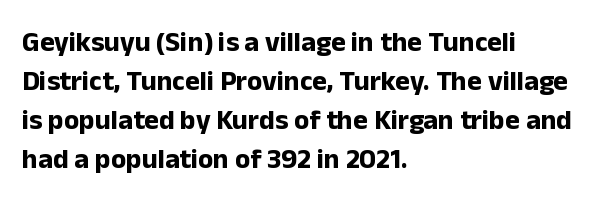
{"serif": "no", "italic": "no", "bold": "yes", "weight": "bold", "width": "normal", "stroke_contrast": "low", "x_height": "medium", "monospaced": "no", "underline": "no", "align": "left", "line_spacing": "normal", "line_spacing_ratio": 1.39, "letter_spacing": "normal", "letter_spacing_em": 0.0, "glyph_px": 28}
